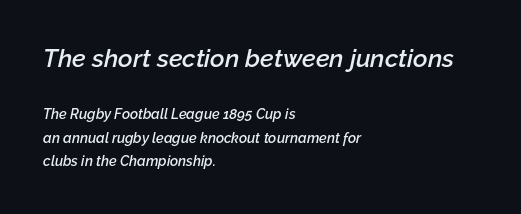
Underline: absent. Leading: standard. Stems and bowls a touch heavier than normal — semibold. If you squint, the top block still reads clearly — it's the larger of the two.
